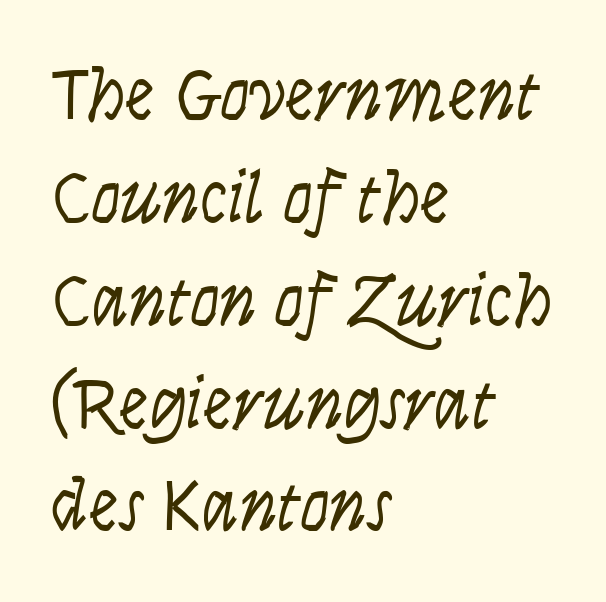
Q: Is the text bold? A: No.
Q: Is the text italic (slanted)? A: Yes, it leans right by about 9 degrees.
Q: Is the text underlined? A: No.
Q: How is the paragraph aligned? A: Left-aligned.
Q: Is the spacing between letters normal or unusually wide? A: Normal.
Q: Is the spacing between lines tight, normal or loose? A: Normal.
Q: Width (condensed, normal, or wide)? A: Condensed.
Q: Stroke contrast? A: Low.
Q: x-height? A: Large.
Q: Monospaced? A: No.
